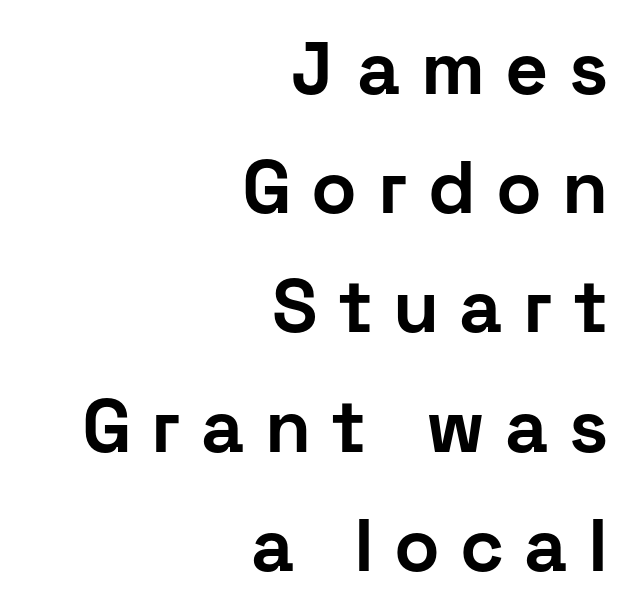
Q: Is the text bold? A: Yes.
Q: Is the text italic (slanted)? A: No, it is upright.
Q: Is the typeface a serif or a sans-serif typeface? A: Sans-serif.
Q: Is the text underlined? A: No.
Q: How is the paragraph aligned? A: Right-aligned.
Q: Is the spacing between letters normal or unusually wide? A: Unusually wide.
Q: Is the spacing between lines tight, normal or loose? A: Normal.
Q: Width (condensed, normal, or wide)? A: Normal.
Q: Stroke contrast? A: Low.
Q: x-height? A: Medium.
Q: Monospaced? A: No.
